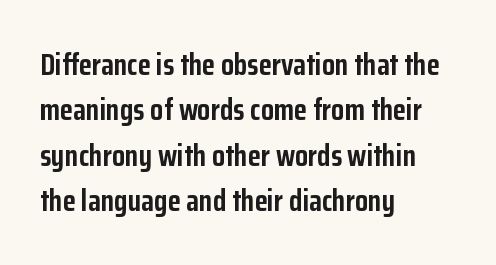
The image shows 30 px semibold, condensed sans-serif type, upright; set left-aligned, normal line spacing (1.51x), normal letter spacing, not underlined; low stroke contrast and a medium x-height.
